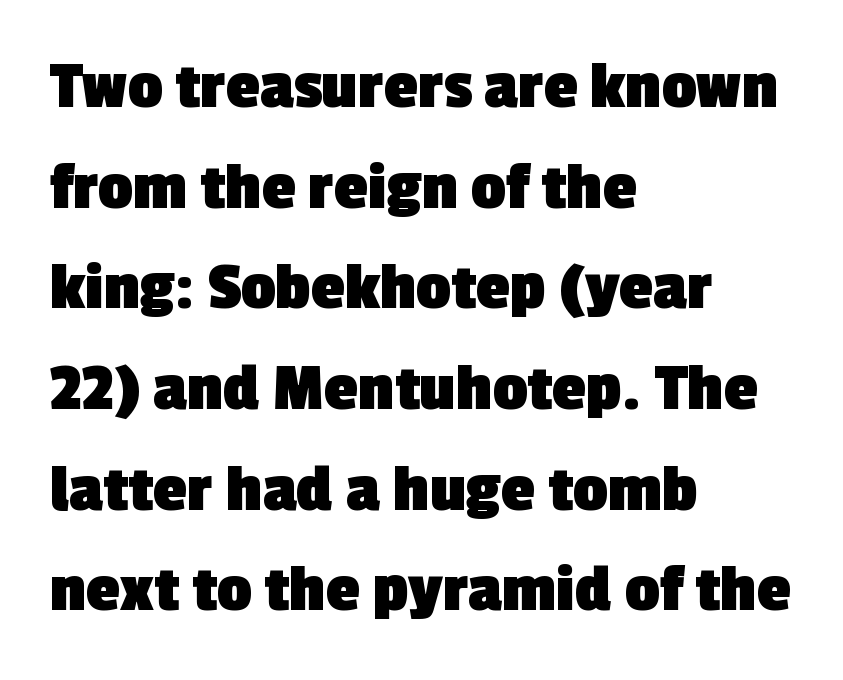
{"serif": "no", "bold": "yes", "weight": "heavy", "width": "normal", "x_height": "medium", "monospaced": "no", "underline": "no", "align": "left", "line_spacing": "normal", "line_spacing_ratio": 1.48, "letter_spacing": "normal", "letter_spacing_em": 0.0, "glyph_px": 68}
